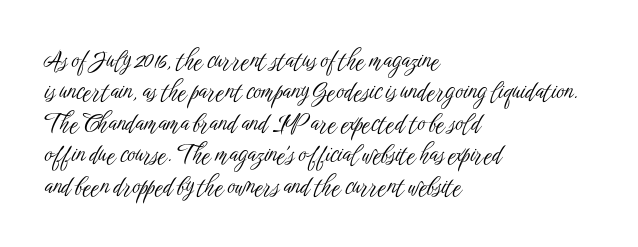
Q: Is the text bold? A: No.
Q: Is the text italic (slanted)? A: Yes.
Q: Is the text underlined? A: No.
Q: How is the paragraph aligned? A: Left-aligned.
Q: Is the spacing between letters normal or unusually wide? A: Normal.
Q: Is the spacing between lines tight, normal or loose? A: Normal.
